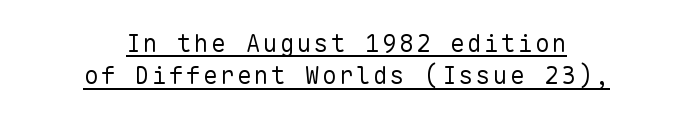
{"italic": "no", "bold": "no", "underline": "yes", "align": "center", "line_spacing": "normal", "line_spacing_ratio": 1.35, "glyph_px": 24}
